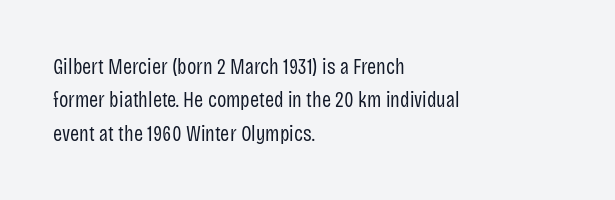
{"italic": "no", "bold": "no", "underline": "no", "align": "left", "line_spacing": "normal", "line_spacing_ratio": 1.52, "letter_spacing": "normal", "letter_spacing_em": 0.0, "glyph_px": 22}
